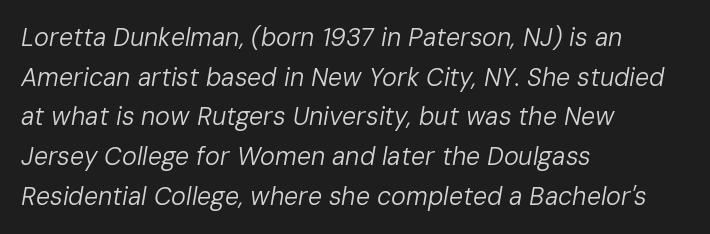
The image shows 25 px text type, italic (leaning right); set left-aligned, normal line spacing (1.59x), normal letter spacing, not underlined.
